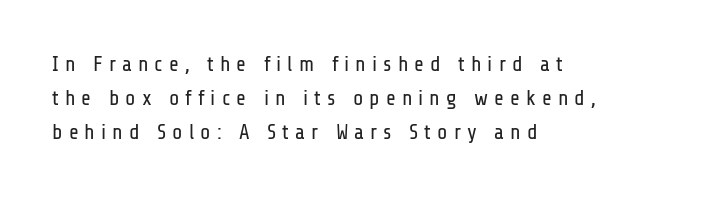
The image shows 21 px text type, upright; set left-aligned, normal line spacing (1.62x), unusually wide letter spacing (+0.29 em), not underlined.
